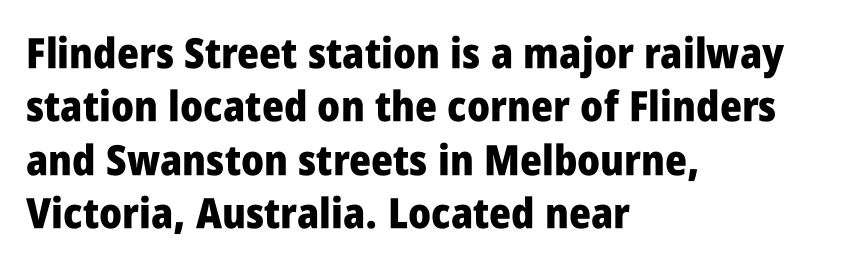
Q: Is the text bold? A: Yes.
Q: Is the text italic (slanted)? A: No, it is upright.
Q: Is the typeface a serif or a sans-serif typeface? A: Sans-serif.
Q: Is the text underlined? A: No.
Q: How is the paragraph aligned? A: Left-aligned.
Q: Is the spacing between letters normal or unusually wide? A: Normal.
Q: Is the spacing between lines tight, normal or loose? A: Normal.
Q: Width (condensed, normal, or wide)? A: Condensed.
Q: Stroke contrast? A: Low.
Q: x-height? A: Large.
Q: Monospaced? A: No.
